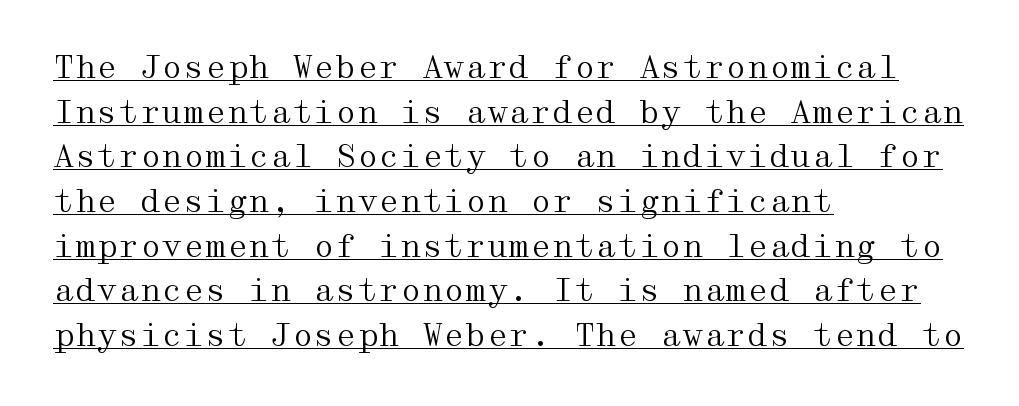
Q: Is the text bold? A: No.
Q: Is the text italic (slanted)? A: No, it is upright.
Q: Is the typeface a serif or a sans-serif typeface? A: Serif.
Q: Is the text underlined? A: Yes.
Q: How is the paragraph aligned? A: Left-aligned.
Q: Is the spacing between letters normal or unusually wide? A: Normal.
Q: Is the spacing between lines tight, normal or loose? A: Normal.
Q: Width (condensed, normal, or wide)? A: Wide.
Q: Stroke contrast? A: Medium.
Q: x-height? A: Medium.
